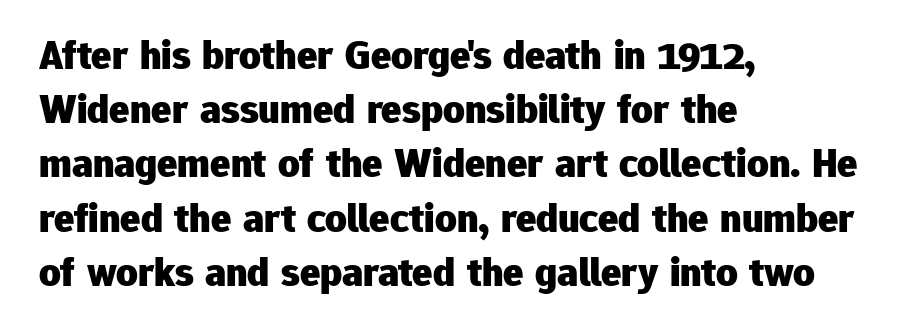
The block of text has a typical density, with ordinary space between rows. What kind of face is this? One without serifs — a sans. Each row of text sits above clean, open space. The rendering uses a bold face; every stroke is thick and dark. This rendering leaves character spacing at its baseline value. This rendering uses left alignment, leaving the right contour irregular.
